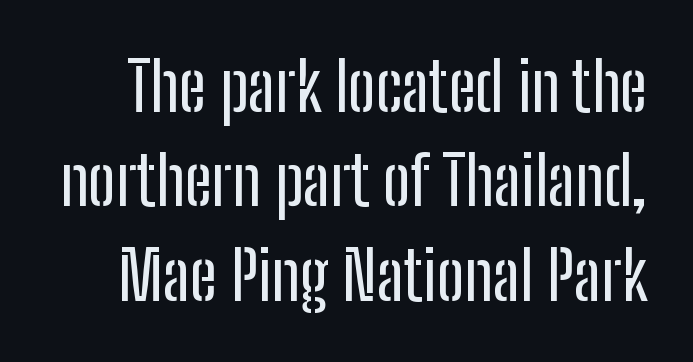
Q: Is the text italic (slanted)? A: No, it is upright.
Q: Is the typeface a serif or a sans-serif typeface? A: Sans-serif.
Q: Is the text underlined? A: No.
Q: Is the spacing between letters normal or unusually wide? A: Normal.
Q: Is the spacing between lines tight, normal or loose? A: Normal.
Q: Width (condensed, normal, or wide)? A: Condensed.
Q: Stroke contrast? A: Low.
Q: x-height? A: Medium.
Q: Monospaced? A: No.
